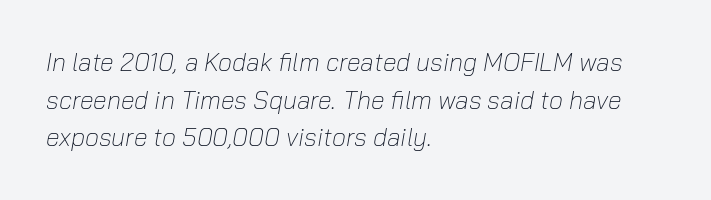
These glyphs show unthickened strokes, regular width or finer. Unmarked baselines from the first word to the last. Does the lettering tilt? It does — this is italic. The typesetter chose a ragged-right arrangement here.
